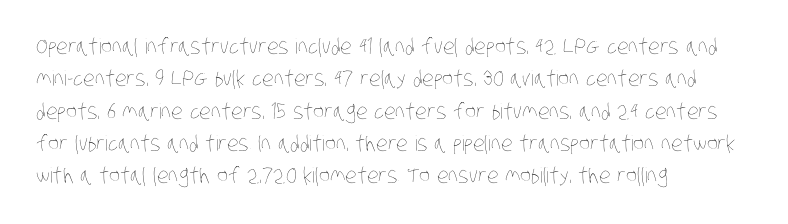
The image shows 21 px text type; set left-aligned, normal line spacing (1.54x), normal letter spacing, not underlined.
